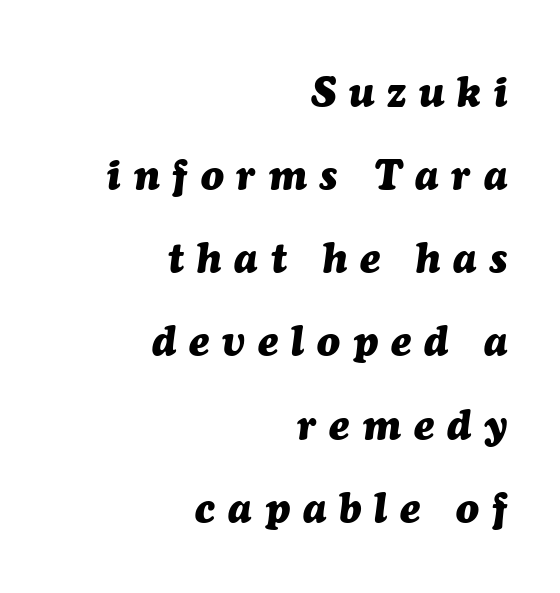
This rendering features lettering with no underline. Line spacing here is loose. Is this a fixed-width face? No — the glyphs have proportional, varying widths. You could only call the tracking loose — the letters float apart. The typesetting leans heavy: a genuine bold. Is the type slanted? Yes — the strokes lean at a clear angle.
